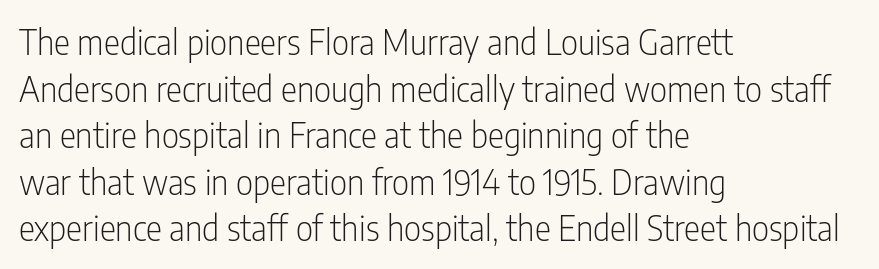
{"serif": "no", "italic": "no", "bold": "no", "weight": "light", "width": "condensed", "stroke_contrast": "low", "x_height": "medium", "monospaced": "no", "underline": "no", "align": "left", "line_spacing": "normal", "line_spacing_ratio": 1.37, "letter_spacing": "normal", "letter_spacing_em": 0.0, "glyph_px": 34}
